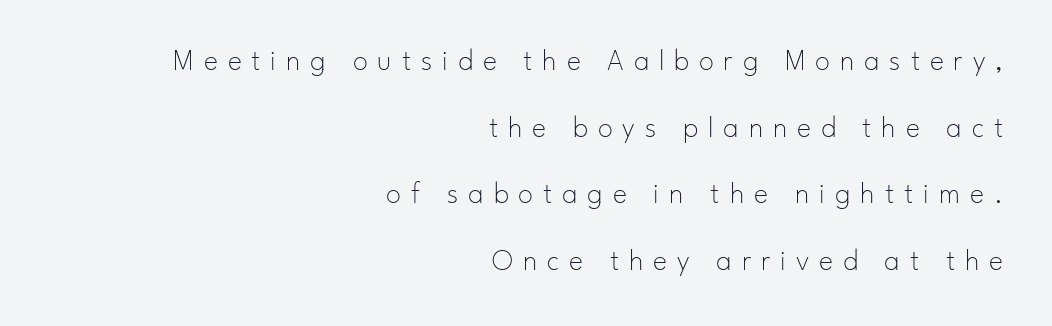
{"serif": "no", "italic": "no", "bold": "no", "weight": "thin", "width": "normal", "stroke_contrast": "low", "x_height": "small", "monospaced": "no", "underline": "no", "align": "right", "line_spacing": "loose", "line_spacing_ratio": 2.22, "letter_spacing": "wide", "letter_spacing_em": 0.33, "glyph_px": 30}
